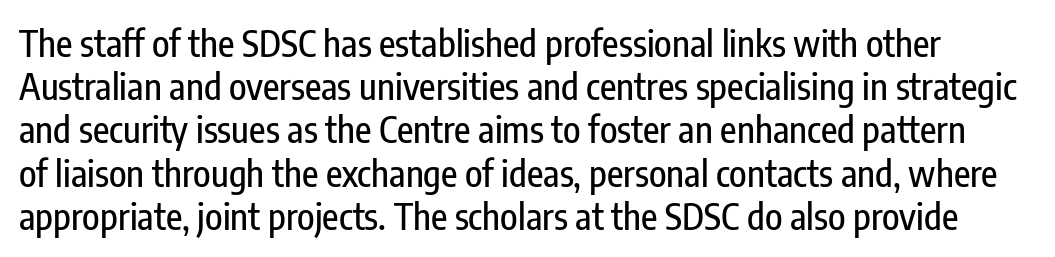
The image shows 36 px condensed sans-serif type, upright; set line spacing 1.2x, normal letter spacing, not underlined; low stroke contrast and a medium x-height.
